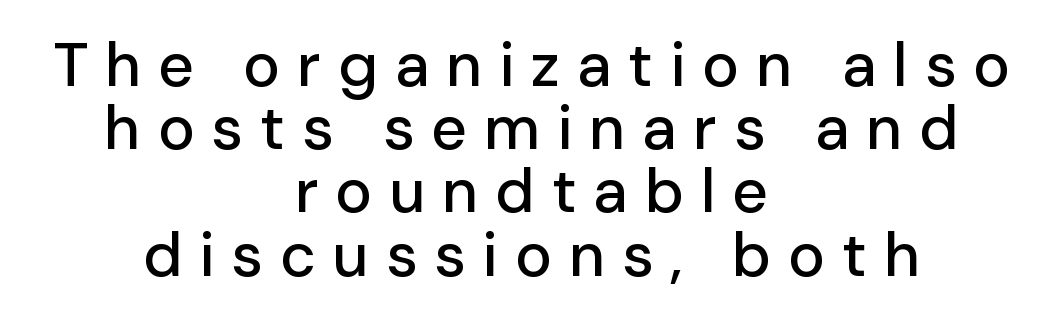
The image shows 62 px sans-serif type, upright; set centered, tight line spacing (1.02x), unusually wide letter spacing (+0.27 em), not underlined; low stroke contrast and a medium x-height.
